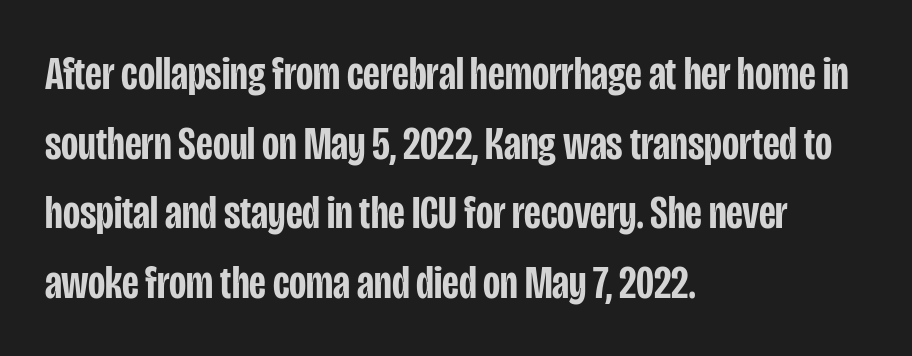
Q: Is the text bold? A: Semi-bold.
Q: Is the text italic (slanted)? A: No, it is upright.
Q: Is the typeface a serif or a sans-serif typeface? A: Sans-serif.
Q: Is the text underlined? A: No.
Q: How is the paragraph aligned? A: Left-aligned.
Q: Is the spacing between letters normal or unusually wide? A: Normal.
Q: Is the spacing between lines tight, normal or loose? A: Normal.
Q: Width (condensed, normal, or wide)? A: Condensed.
Q: Stroke contrast? A: Low.
Q: x-height? A: Large.
Q: Monospaced? A: No.
